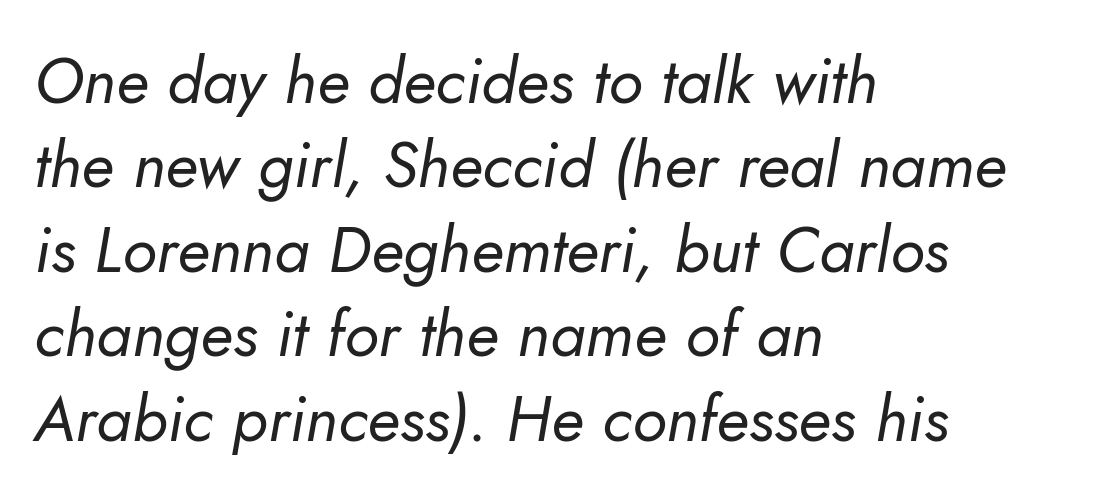
Summary of vertical rhythm: regular, with standard interline spacing. The passage shown is typed in a proportional face where columns would drift. Heaviness? Minimal to ordinary, like unemphasized prose. The space directly below the letters is spotless. The lines in this sample share a left origin and differ only in where they stop.
